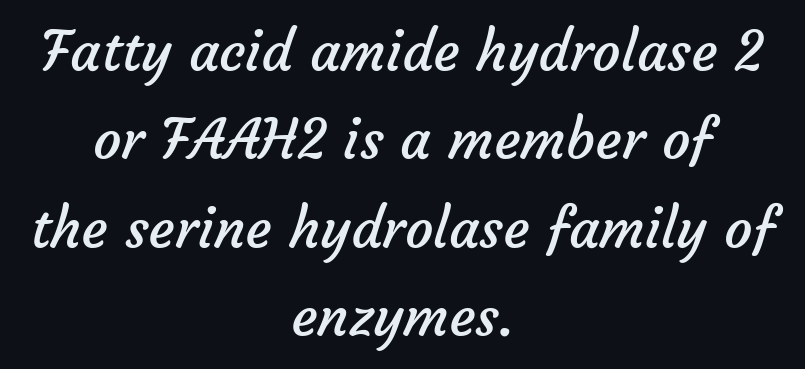
{"serif": "no", "bold": "no", "weight": "regular", "width": "normal", "stroke_contrast": "low", "x_height": "medium", "monospaced": "no", "underline": "no", "align": "center", "line_spacing": "normal", "line_spacing_ratio": 1.58, "letter_spacing": "normal", "letter_spacing_em": 0.0, "glyph_px": 56}
